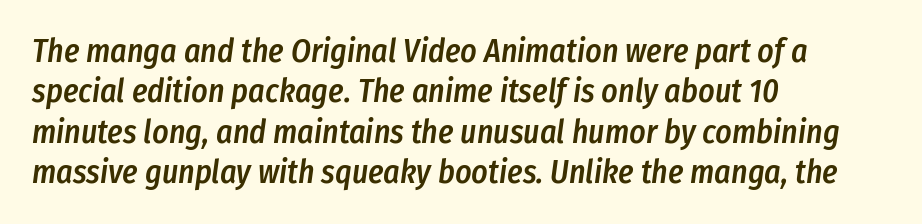
{"italic": "yes", "lean": "right", "slant_degrees": 8, "bold": "semi", "weight": "semibold", "width": "condensed", "stroke_contrast": "low", "x_height": "medium", "monospaced": "no", "underline": "no", "align": "left", "line_spacing": "normal", "line_spacing_ratio": 1.26, "letter_spacing": "normal", "letter_spacing_em": 0.0, "glyph_px": 32}
